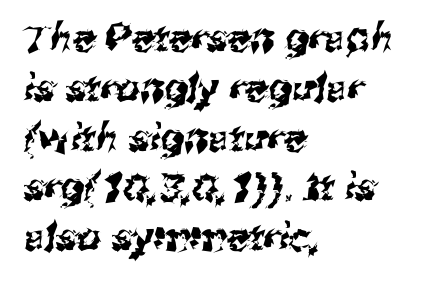
{"serif": "no", "width": "normal", "stroke_contrast": "medium", "x_height": "medium", "monospaced": "no", "underline": "no", "align": "left", "line_spacing": "normal", "line_spacing_ratio": 1.31, "letter_spacing": "normal", "letter_spacing_em": 0.0, "glyph_px": 38}
